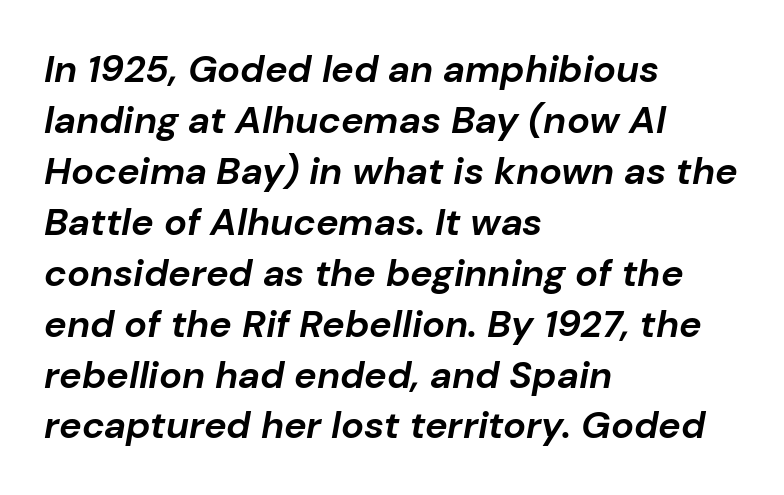
{"italic": "yes", "lean": "right", "slant_degrees": 10, "bold": "yes", "weight": "bold", "width": "normal", "stroke_contrast": "low", "x_height": "medium", "monospaced": "no", "underline": "no", "align": "left", "line_spacing": "normal", "line_spacing_ratio": 1.34, "letter_spacing": "normal", "letter_spacing_em": 0.0, "glyph_px": 38}
